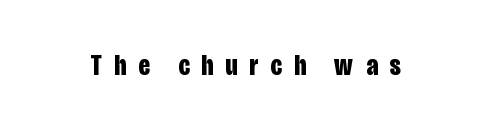
The image shows 29 px bold, condensed sans-serif type, upright; set unusually wide letter spacing (+0.42 em), not underlined; low stroke contrast and a large x-height.
